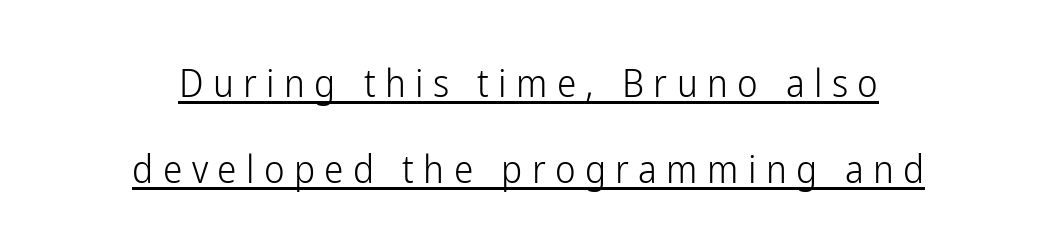
{"serif": "no", "italic": "no", "bold": "no", "weight": "light", "width": "condensed", "stroke_contrast": "low", "x_height": "medium", "monospaced": "no", "underline": "yes", "align": "center", "line_spacing": "loose", "line_spacing_ratio": 2.2, "letter_spacing": "wide", "letter_spacing_em": 0.24, "glyph_px": 39}
